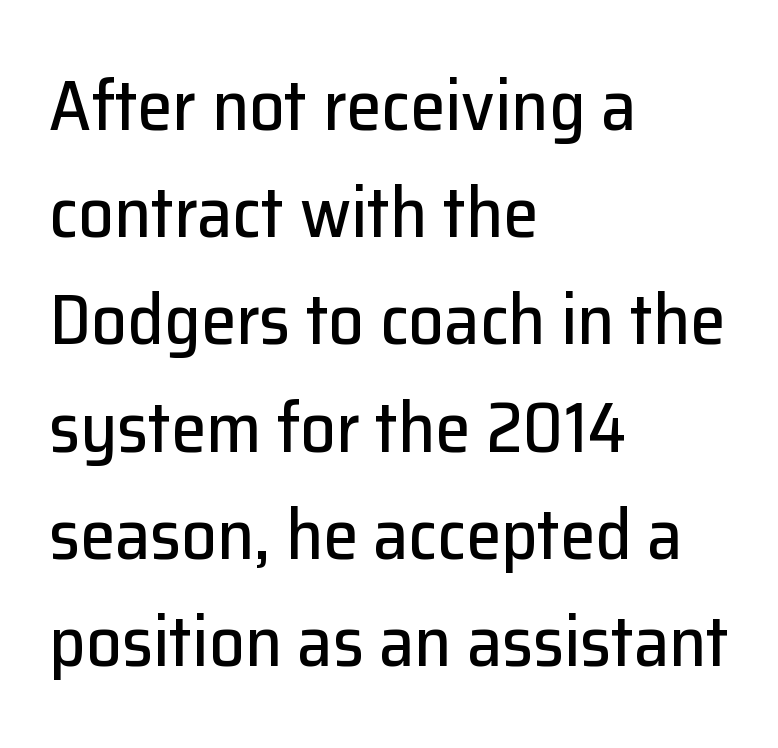
{"serif": "no", "italic": "no", "width": "normal", "stroke_contrast": "low", "x_height": "medium", "monospaced": "no", "underline": "no", "align": "left", "line_spacing": "normal", "line_spacing_ratio": 1.51, "letter_spacing": "normal", "letter_spacing_em": 0.0, "glyph_px": 71}
